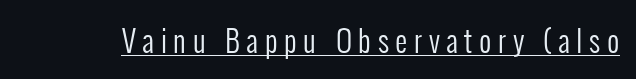
{"serif": "no", "italic": "no", "bold": "no", "weight": "regular", "width": "condensed", "stroke_contrast": "low", "x_height": "medium", "monospaced": "no", "underline": "yes", "letter_spacing": "wide", "letter_spacing_em": 0.22, "glyph_px": 30}
